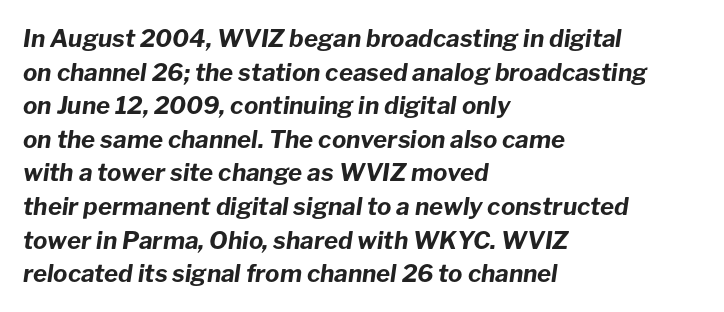
Q: Is the text bold? A: Yes.
Q: Is the text italic (slanted)? A: Yes, it leans right by about 8 degrees.
Q: Is the text underlined? A: No.
Q: How is the paragraph aligned? A: Left-aligned.
Q: Is the spacing between letters normal or unusually wide? A: Normal.
Q: Is the spacing between lines tight, normal or loose? A: Normal.
